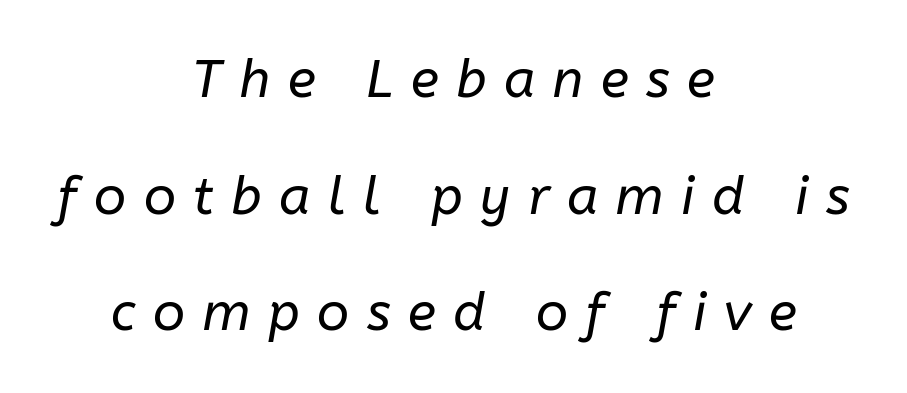
{"italic": "yes", "lean": "right", "slant_degrees": 10, "bold": "no", "weight": "regular", "width": "normal", "stroke_contrast": "low", "x_height": "medium", "monospaced": "no", "underline": "no", "align": "center", "line_spacing": "loose", "line_spacing_ratio": 2.2, "letter_spacing": "wide", "letter_spacing_em": 0.33, "glyph_px": 53}
